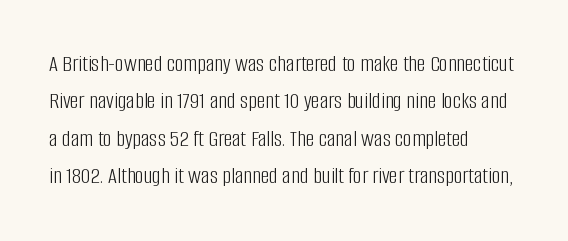
The image shows 24 px text type, upright; set left-aligned, normal line spacing (1.56x), normal letter spacing, not underlined.
